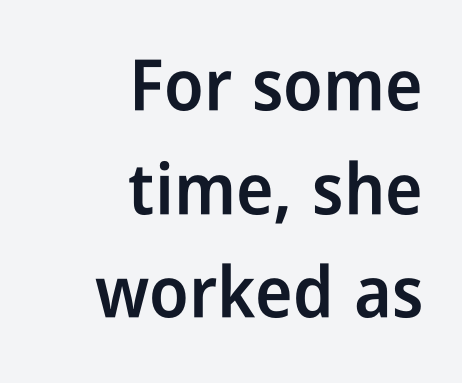
A typesetter would call this proportional, since set widths differ per character. This rendering employs a face without finishing strokes, i.e., a sans-serif. Glyph-to-glyph distance matches everyday printed text. A somewhat darkened texture: the type is semibold rather than bold.
